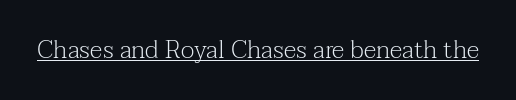
The letterforms sit at book weight or below. Posture: upright roman. Here the glyphs are tracked normally, forming tight word shapes. The words here are underlined.
